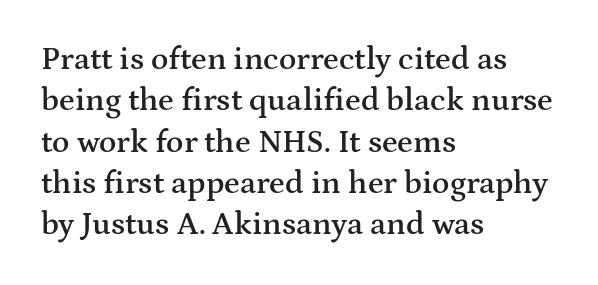
The font is running at a semibold setting, under full bold. Typeset ragged right — the left edge is the straight one. Are there feet on the stems? There are — it's a serif. These lines keep a tight, regular rhythm from letter to letter.
